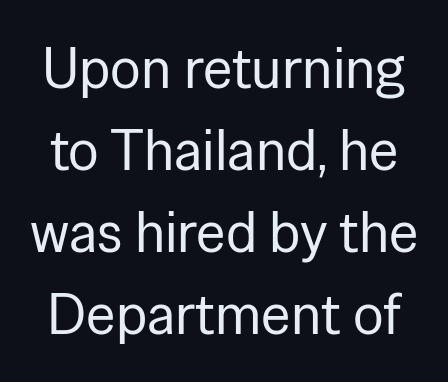
Q: Is the text bold? A: No.
Q: Is the text italic (slanted)? A: No, it is upright.
Q: Is the typeface a serif or a sans-serif typeface? A: Sans-serif.
Q: Is the text underlined? A: No.
Q: Is the spacing between letters normal or unusually wide? A: Normal.
Q: Is the spacing between lines tight, normal or loose? A: Normal.
Q: Width (condensed, normal, or wide)? A: Normal.
Q: Stroke contrast? A: Low.
Q: x-height? A: Medium.
Q: Monospaced? A: No.
